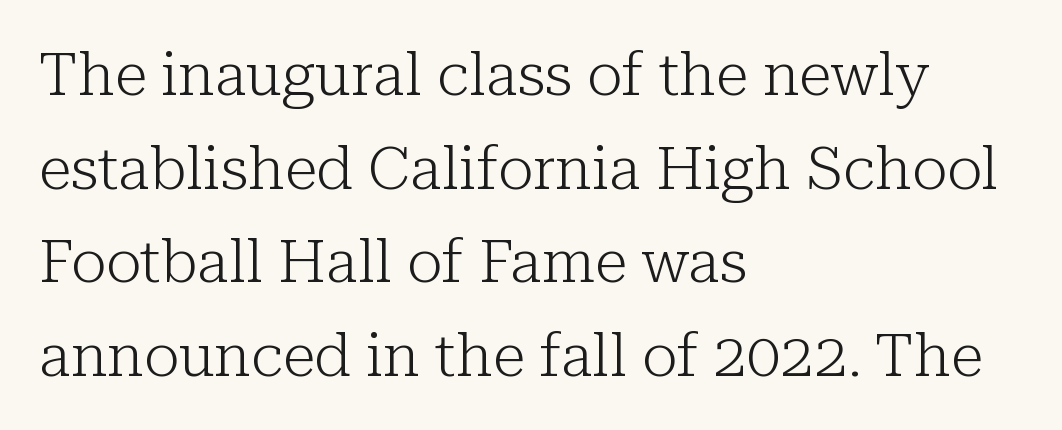
The image shows 60 px light serif type, upright; set left-aligned, normal line spacing (1.56x), normal letter spacing, not underlined; low stroke contrast and a medium x-height.
